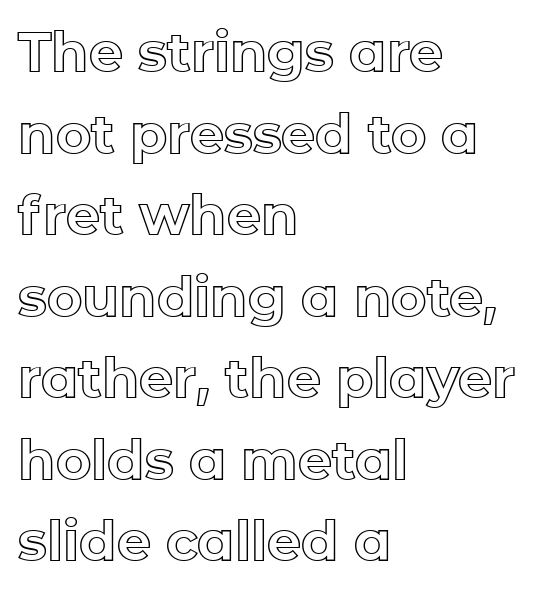
Q: Is the text italic (slanted)? A: No, it is upright.
Q: Is the text underlined? A: No.
Q: How is the paragraph aligned? A: Left-aligned.
Q: Is the spacing between letters normal or unusually wide? A: Normal.
Q: Is the spacing between lines tight, normal or loose? A: Normal.
Q: Width (condensed, normal, or wide)? A: Normal.
Q: x-height? A: Medium.
Q: Monospaced? A: No.
